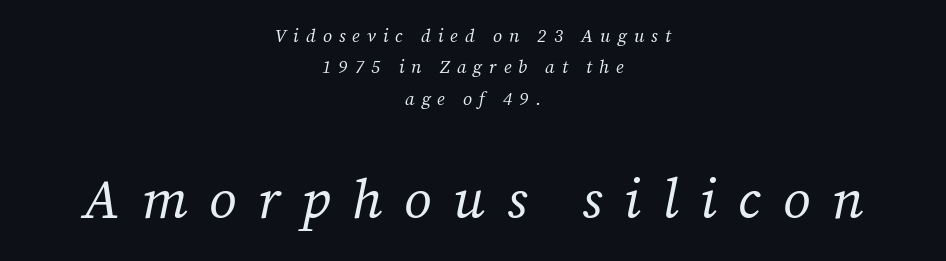
Q: Is the text bold? A: No.
Q: Is the text italic (slanted)? A: Yes, it leans right by about 12 degrees.
Q: Is the typeface a serif or a sans-serif typeface? A: Serif.
Q: Is the text underlined? A: No.
Q: How is the paragraph aligned? A: Centered.
Q: Is the spacing between letters normal or unusually wide? A: Unusually wide.
Q: Which block of text is set in a larger size, the first (top) or the second (bottom)? A: The second (bottom) one.
Q: Width (condensed, normal, or wide)? A: Normal.
Q: Stroke contrast? A: Medium.
Q: x-height? A: Medium.
Q: Monospaced? A: No.
